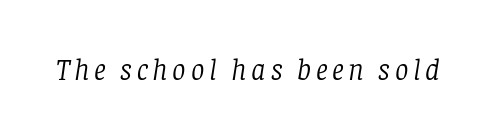
The image shows 30 px light serif type, italic (leaning right); set not underlined; low stroke contrast and a large x-height.
